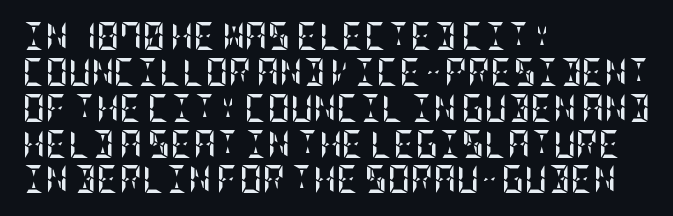
{"italic": "no", "bold": "yes", "weight": "semibold", "width": "condensed", "stroke_contrast": "low", "x_height": "large", "underline": "no", "align": "left", "line_spacing": "normal", "line_spacing_ratio": 1.28, "letter_spacing": "normal", "letter_spacing_em": 0.0, "glyph_px": 28}
